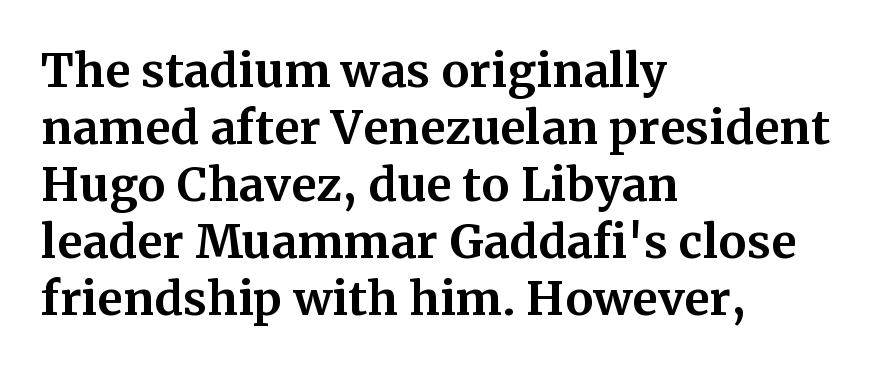
Q: Is the text bold? A: Yes.
Q: Is the text italic (slanted)? A: No, it is upright.
Q: Is the typeface a serif or a sans-serif typeface? A: Serif.
Q: Is the text underlined? A: No.
Q: How is the paragraph aligned? A: Left-aligned.
Q: Is the spacing between letters normal or unusually wide? A: Normal.
Q: Width (condensed, normal, or wide)? A: Normal.
Q: Stroke contrast? A: Medium.
Q: x-height? A: Medium.
Q: Monospaced? A: No.
